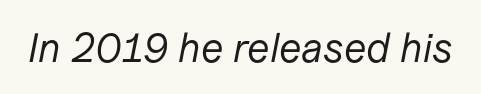
{"italic": "yes", "lean": "right", "slant_degrees": 11, "bold": "no", "weight": "regular", "width": "normal", "stroke_contrast": "low", "x_height": "medium", "monospaced": "no", "underline": "no", "letter_spacing": "normal", "letter_spacing_em": 0.0, "glyph_px": 41}
